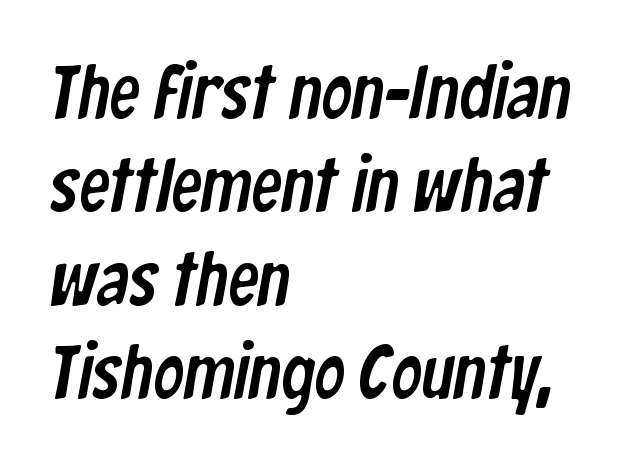
Q: Is the typeface a serif or a sans-serif typeface? A: Sans-serif.
Q: Is the text underlined? A: No.
Q: How is the paragraph aligned? A: Left-aligned.
Q: Is the spacing between letters normal or unusually wide? A: Normal.
Q: Width (condensed, normal, or wide)? A: Condensed.
Q: Stroke contrast? A: Low.
Q: x-height? A: Medium.
Q: Monospaced? A: No.
